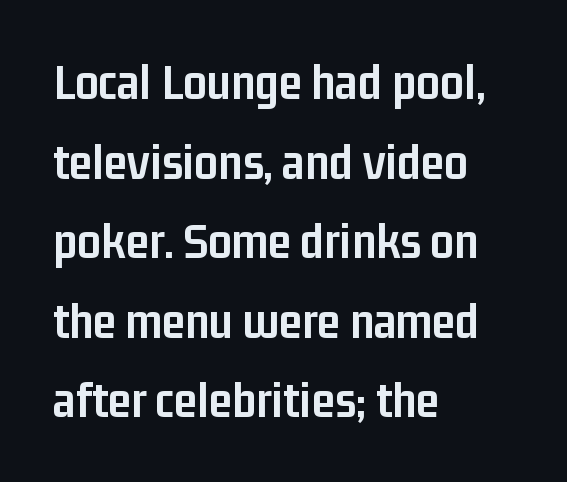
The image shows 52 px semibold, condensed sans-serif type, upright; set left-aligned, normal line spacing (1.53x), normal letter spacing, not underlined; low stroke contrast and a medium x-height.
